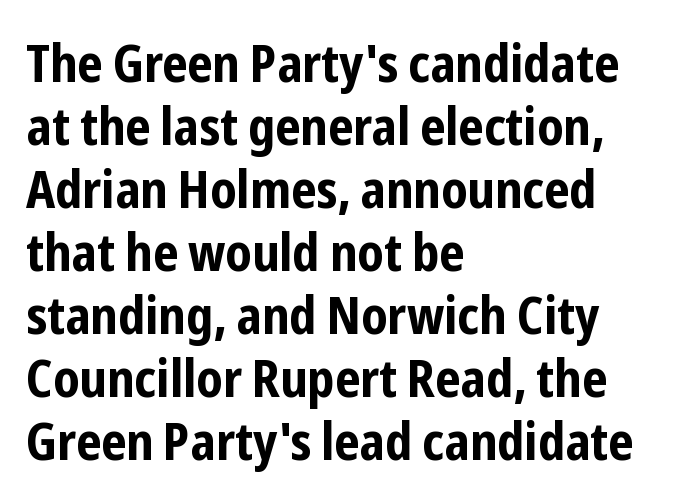
The image shows 52 px bold, condensed sans-serif type, upright; set left-aligned, line spacing 1.21x, normal letter spacing, not underlined; low stroke contrast and a medium x-height.
